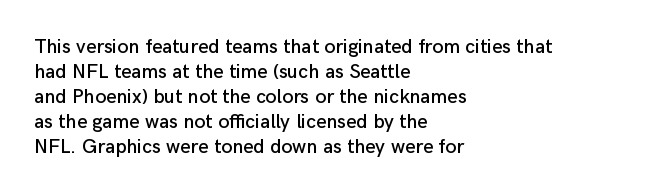
The image shows 20 px text type, upright; set left-aligned, normal line spacing (1.25x), normal letter spacing, not underlined.
